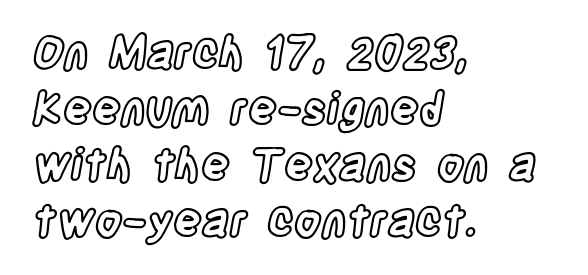
Q: Is the text italic (slanted)? A: Yes.
Q: Is the text underlined? A: No.
Q: How is the paragraph aligned? A: Left-aligned.
Q: Is the spacing between letters normal or unusually wide? A: Normal.
Q: Is the spacing between lines tight, normal or loose? A: Normal.
Q: Width (condensed, normal, or wide)? A: Condensed.
Q: x-height? A: Large.
Q: Monospaced? A: No.
